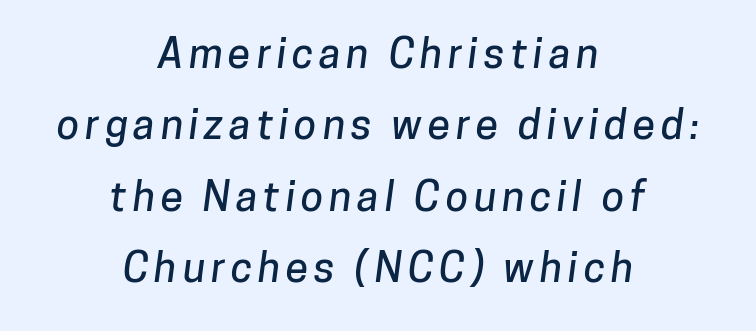
Q: Is the typeface a serif or a sans-serif typeface? A: Sans-serif.
Q: Is the text underlined? A: No.
Q: How is the paragraph aligned? A: Centered.
Q: Width (condensed, normal, or wide)? A: Normal.
Q: Stroke contrast? A: Low.
Q: x-height? A: Medium.
Q: Monospaced? A: No.
